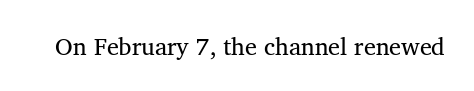
Q: Is the text bold? A: No.
Q: Is the text italic (slanted)? A: No, it is upright.
Q: Is the text underlined? A: No.
Q: Is the spacing between letters normal or unusually wide? A: Normal.
